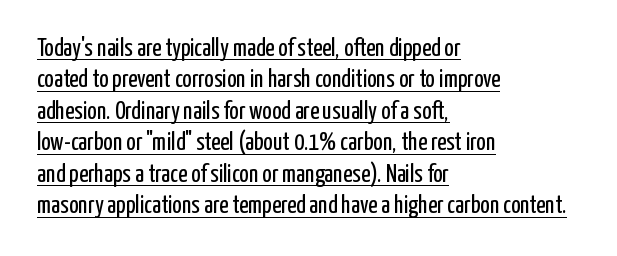
{"italic": "no", "bold": "no", "underline": "yes", "align": "left", "line_spacing": "normal", "line_spacing_ratio": 1.26, "letter_spacing": "normal", "letter_spacing_em": 0.0, "glyph_px": 25}
